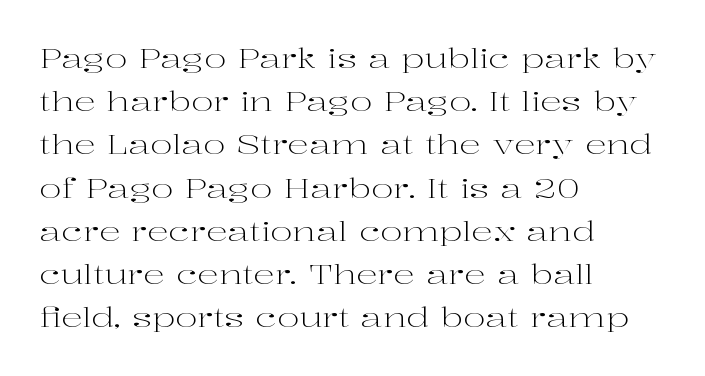
The image shows 27 px text type, upright; set left-aligned, normal line spacing (1.6x), normal letter spacing, not underlined.
